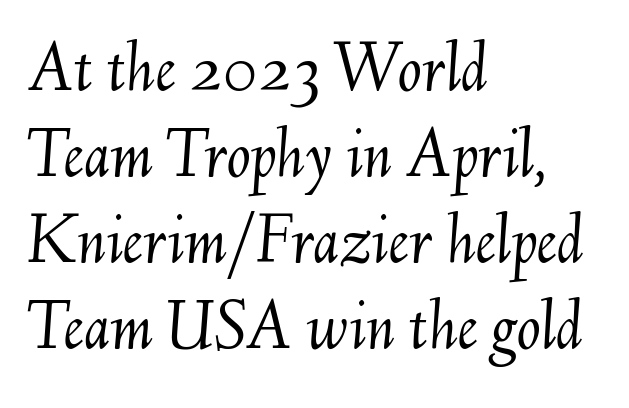
The image shows 71 px light type, italic (leaning right); set left-aligned, line spacing 1.21x, normal letter spacing, not underlined; medium stroke contrast and a small x-height.
